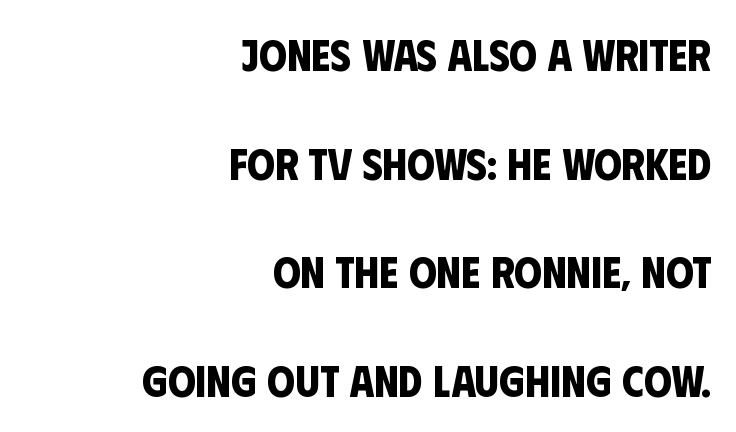
{"serif": "no", "bold": "yes", "weight": "bold", "width": "condensed", "stroke_contrast": "low", "x_height": "large", "monospaced": "no", "underline": "no", "align": "right", "line_spacing": "loose", "line_spacing_ratio": 2.47, "letter_spacing": "normal", "letter_spacing_em": 0.0, "glyph_px": 44}
